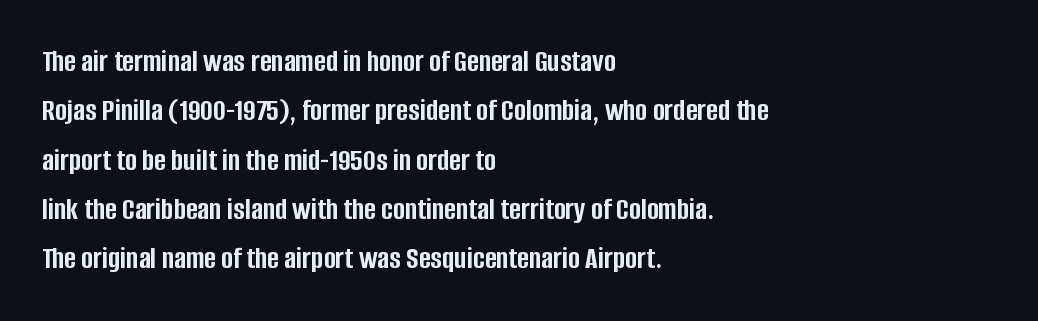
The image shows 32 px semibold, condensed sans-serif type, upright; set left-aligned, normal line spacing (1.54x), normal letter spacing, not underlined; low stroke contrast and a large x-height.
